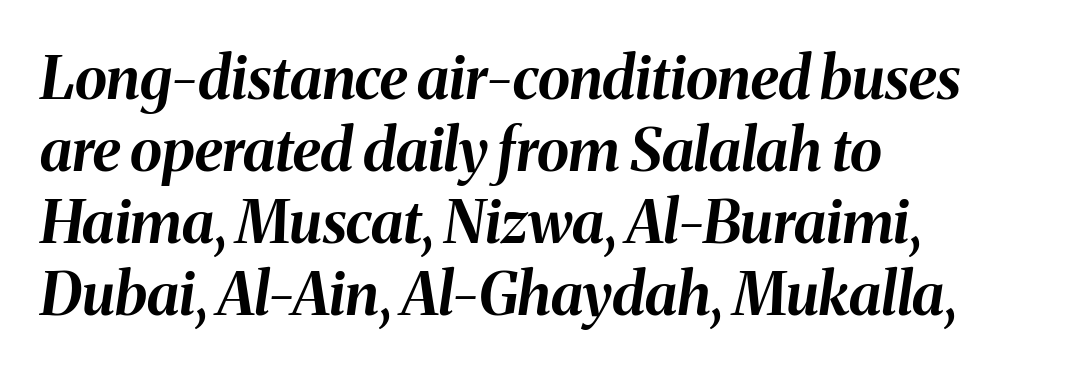
{"italic": "yes", "lean": "right", "slant_degrees": 8, "bold": "yes", "weight": "bold", "width": "normal", "stroke_contrast": "medium", "x_height": "medium", "monospaced": "no", "underline": "no", "align": "left", "line_spacing_ratio": 1.22, "letter_spacing": "normal", "letter_spacing_em": 0.0, "glyph_px": 59}
